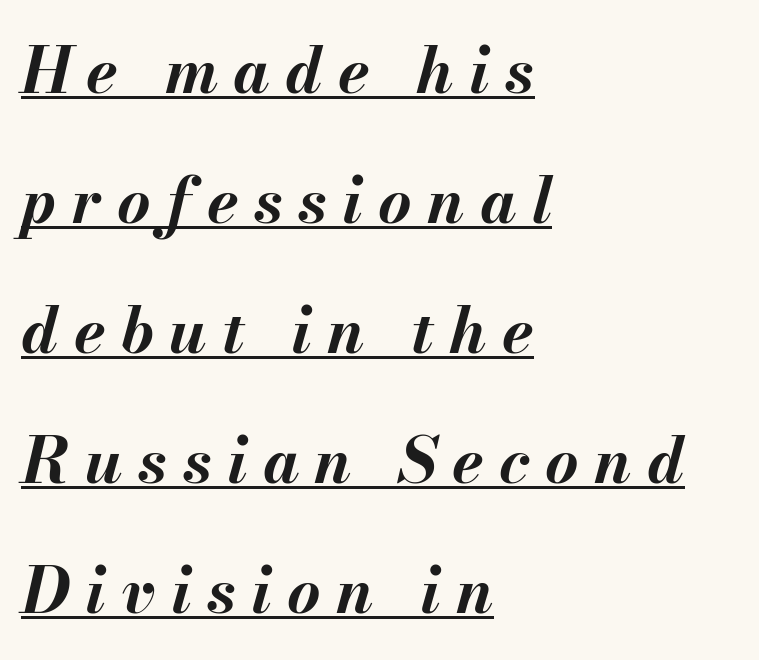
{"italic": "yes", "lean": "right", "slant_degrees": 13, "bold": "yes", "weight": "bold", "width": "normal", "stroke_contrast": "medium", "x_height": "small", "monospaced": "no", "underline": "yes", "align": "left", "line_spacing": "loose", "line_spacing_ratio": 2.03, "letter_spacing": "wide", "letter_spacing_em": 0.24, "glyph_px": 64}
